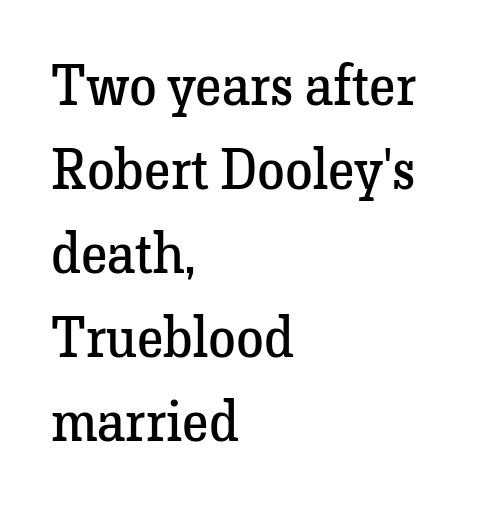
The typeface chosen for these lines features serifs. These lines sit exactly where default settings would place them. Horizontally, the lines are justified to the leading edge only. Letters rest on an invisible, unmarked baseline.
